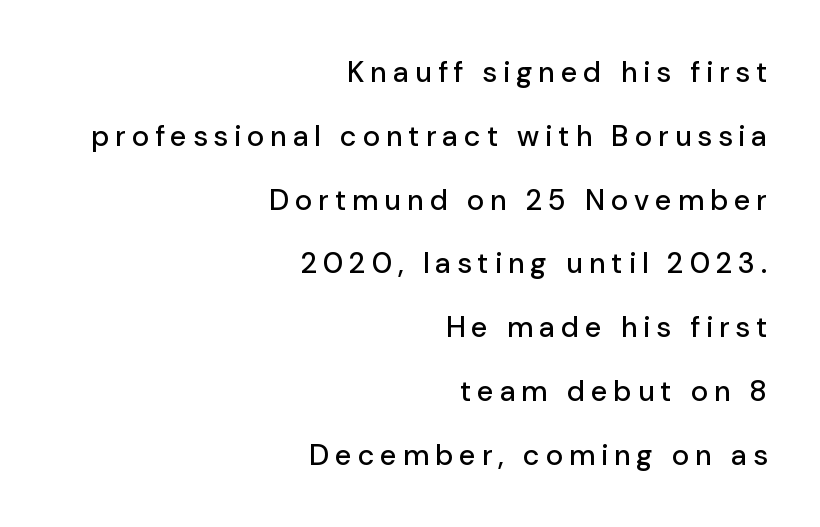
The horizontal fit of the characters is loose and conspicuously gappy. Airy leading. The gap between lines stays unmarked. These lines are rendered in a variable-pitch font. Casual observation: everything's shoved over to the right. Ordinary non-slanted type is in use.
